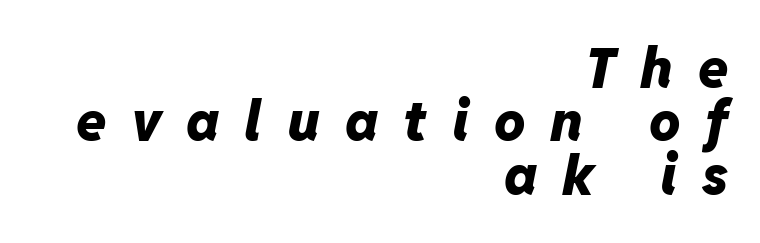
Q: Is the text bold? A: Yes.
Q: Is the text italic (slanted)? A: Yes, it leans right by about 11 degrees.
Q: Is the text underlined? A: No.
Q: How is the paragraph aligned? A: Right-aligned.
Q: Is the spacing between letters normal or unusually wide? A: Unusually wide.
Q: Is the spacing between lines tight, normal or loose? A: Tight.
Q: Width (condensed, normal, or wide)? A: Normal.
Q: Stroke contrast? A: Low.
Q: x-height? A: Medium.
Q: Monospaced? A: No.
